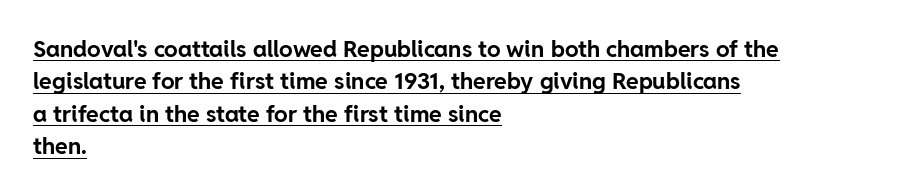
Q: Is the text bold? A: Yes.
Q: Is the text italic (slanted)? A: No, it is upright.
Q: Is the text underlined? A: Yes.
Q: How is the paragraph aligned? A: Left-aligned.
Q: Is the spacing between letters normal or unusually wide? A: Normal.
Q: Is the spacing between lines tight, normal or loose? A: Normal.
